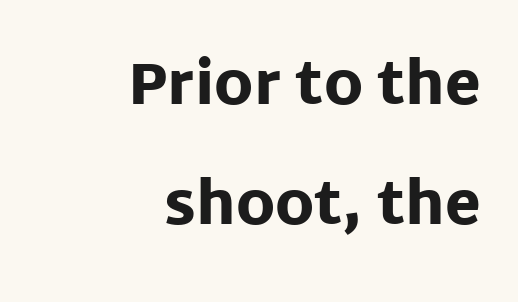
The image shows 58 px heavy sans-serif type, upright; set right-aligned, loose line spacing (2.07x), normal letter spacing, not underlined; low stroke contrast and a large x-height.
